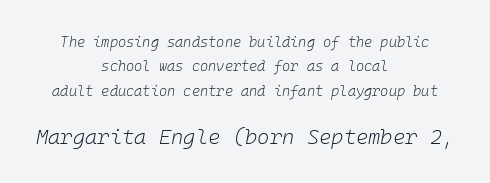
No heavy texture on the line: the type isn't bold. Characters follow at the spacing the type designer built in. Small over large — that's the arrangement of the two blocks here. Every row of glyphs is offset so its center matches the block's center. Only glyphs here, with clear space below each row. Would a proofreader flag this as italicized? Yes.
